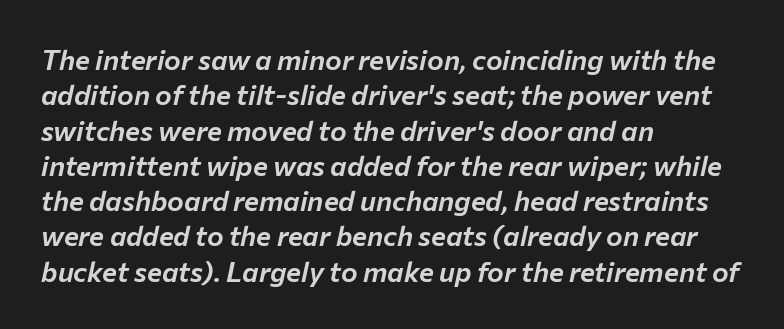
Q: Is the text italic (slanted)? A: Yes, it leans right by about 12 degrees.
Q: Is the text underlined? A: No.
Q: How is the paragraph aligned? A: Left-aligned.
Q: Is the spacing between letters normal or unusually wide? A: Normal.
Q: Is the spacing between lines tight, normal or loose? A: Normal.
Q: Width (condensed, normal, or wide)? A: Normal.
Q: Stroke contrast? A: Low.
Q: x-height? A: Medium.
Q: Monospaced? A: No.
